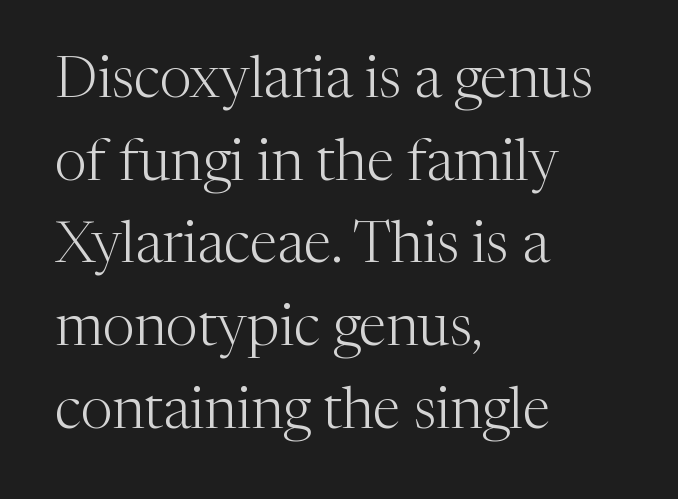
The image shows 57 px light serif type, upright; set left-aligned, normal line spacing (1.45x), normal letter spacing, not underlined; medium stroke contrast and a medium x-height.
